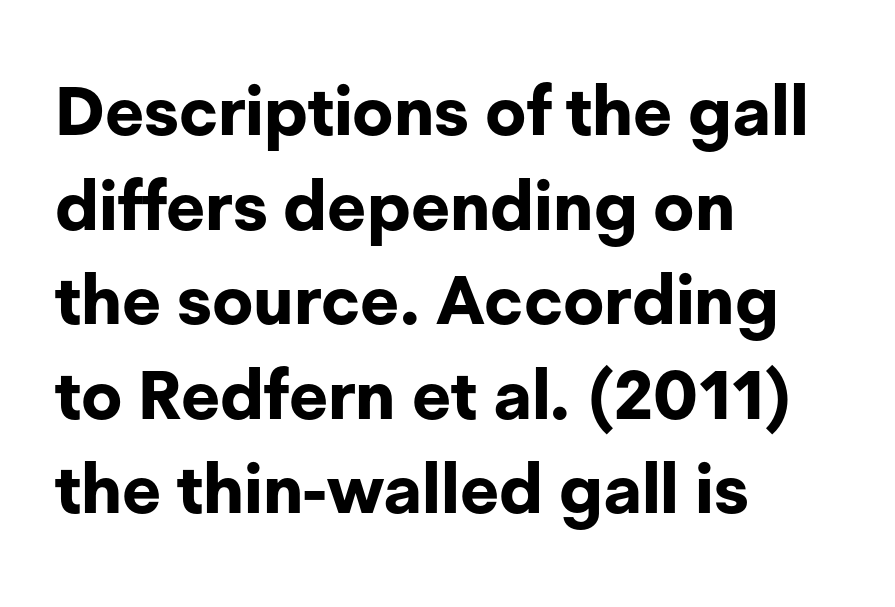
Each line starts at the same left margin while the right side varies. A roman cut, with each character standing at attention. Reading down the column, the eye jumps a familiar distance to each next line. Stroke terminals: plain, sans-serif. The space directly below the letters is spotless. The strokes are fattened all the way to bold.
